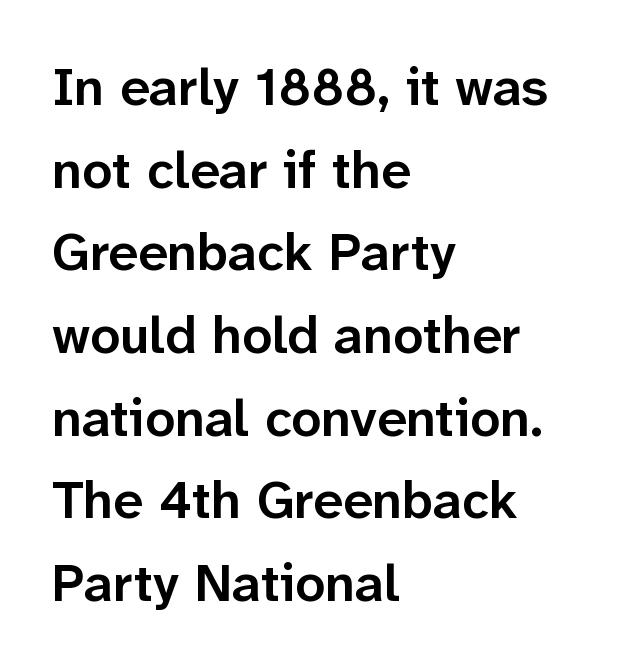
The image shows 53 px semibold sans-serif type, upright; set left-aligned, normal line spacing (1.56x), normal letter spacing, not underlined; low stroke contrast and a medium x-height.
